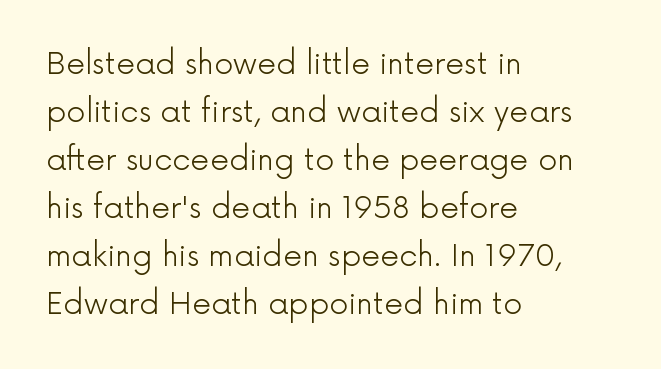
Q: Is the text bold? A: No.
Q: Is the text italic (slanted)? A: No, it is upright.
Q: Is the typeface a serif or a sans-serif typeface? A: Sans-serif.
Q: Is the text underlined? A: No.
Q: How is the paragraph aligned? A: Left-aligned.
Q: Is the spacing between letters normal or unusually wide? A: Normal.
Q: Is the spacing between lines tight, normal or loose? A: Normal.
Q: Width (condensed, normal, or wide)? A: Normal.
Q: x-height? A: Medium.
Q: Monospaced? A: No.
